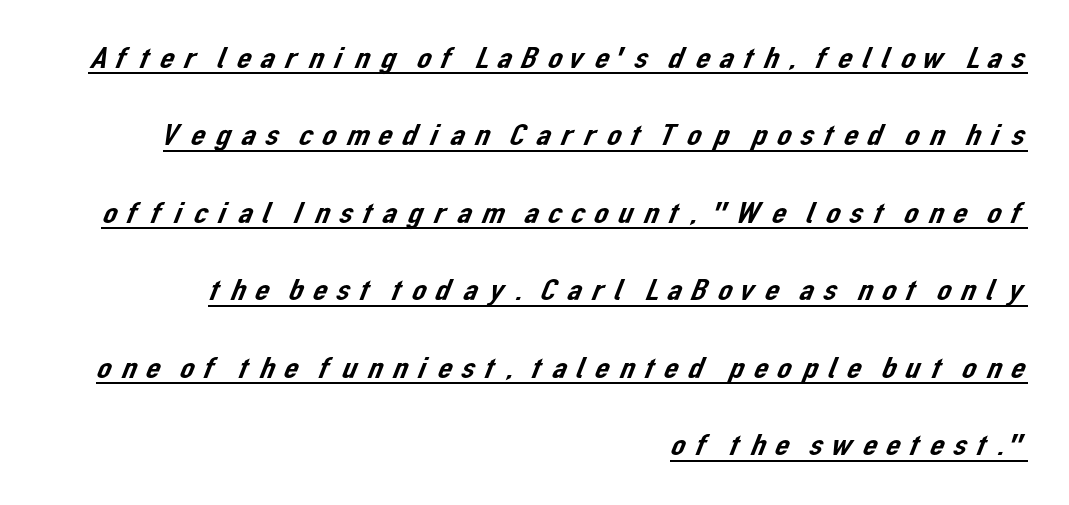
The image shows 32 px sans-serif type; set right-aligned, loose line spacing (2.42x), underlined; low stroke contrast and a medium x-height.
